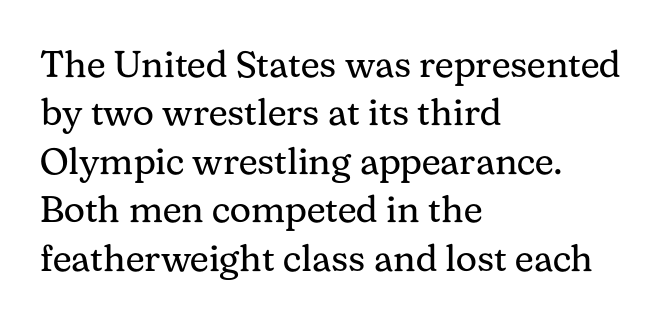
{"serif": "yes", "italic": "no", "bold": "no", "weight": "regular", "width": "normal", "stroke_contrast": "medium", "x_height": "medium", "monospaced": "no", "underline": "no", "align": "left", "line_spacing": "normal", "line_spacing_ratio": 1.31, "letter_spacing": "normal", "letter_spacing_em": 0.0, "glyph_px": 37}
